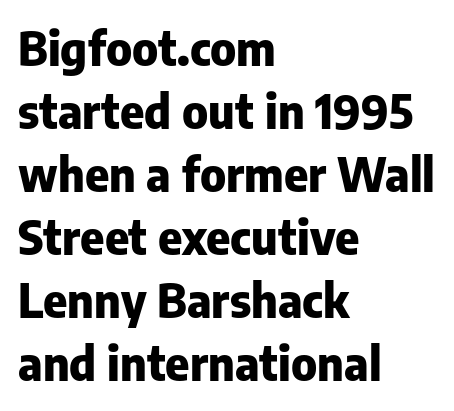
The image shows 46 px heavy sans-serif type, upright; set left-aligned, normal line spacing (1.37x), normal letter spacing, not underlined; low stroke contrast and a medium x-height.
